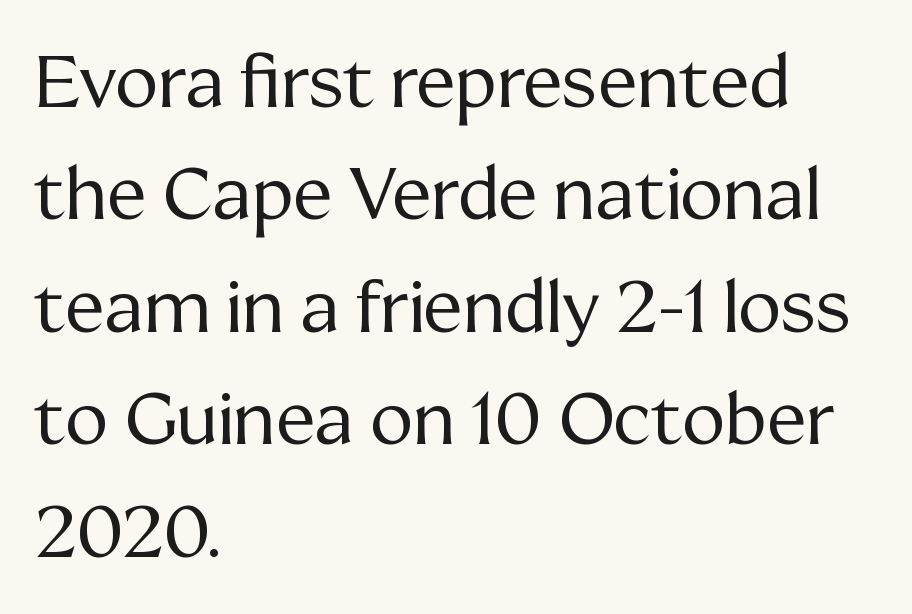
The image shows 73 px regular-weight serif type, upright; set left-aligned, normal line spacing (1.54x), normal letter spacing, not underlined; medium stroke contrast and a medium x-height.
